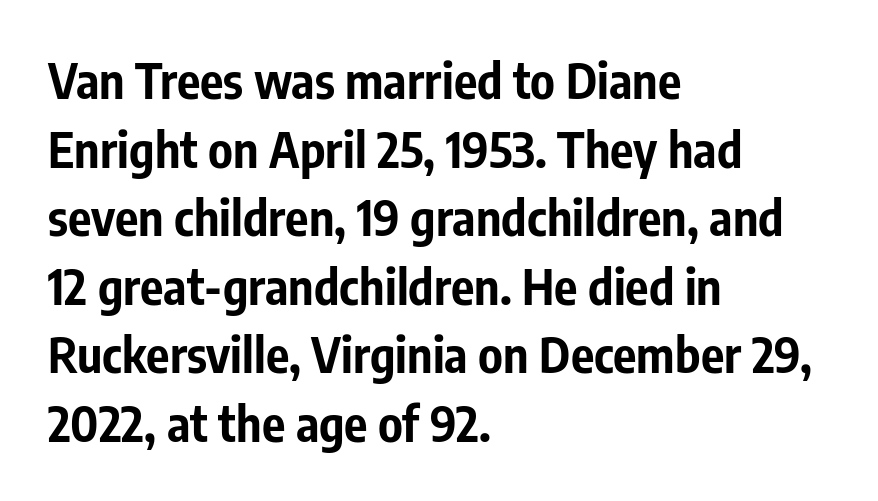
The image shows 49 px bold, condensed sans-serif type, upright; set left-aligned, normal line spacing (1.4x), normal letter spacing, not underlined; low stroke contrast and a medium x-height.
